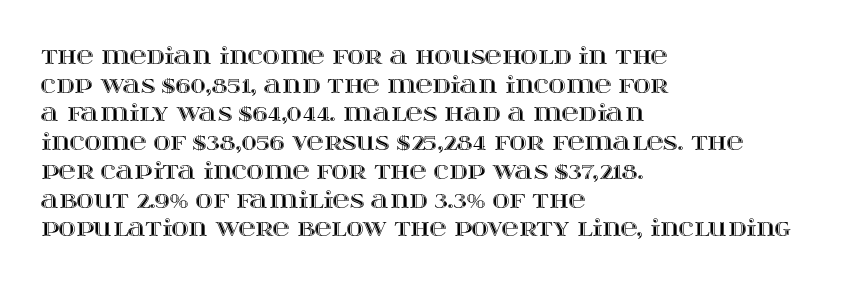
Q: Is the text italic (slanted)? A: No, it is upright.
Q: Is the text underlined? A: No.
Q: How is the paragraph aligned? A: Left-aligned.
Q: Is the spacing between letters normal or unusually wide? A: Normal.
Q: Is the spacing between lines tight, normal or loose? A: Normal.
